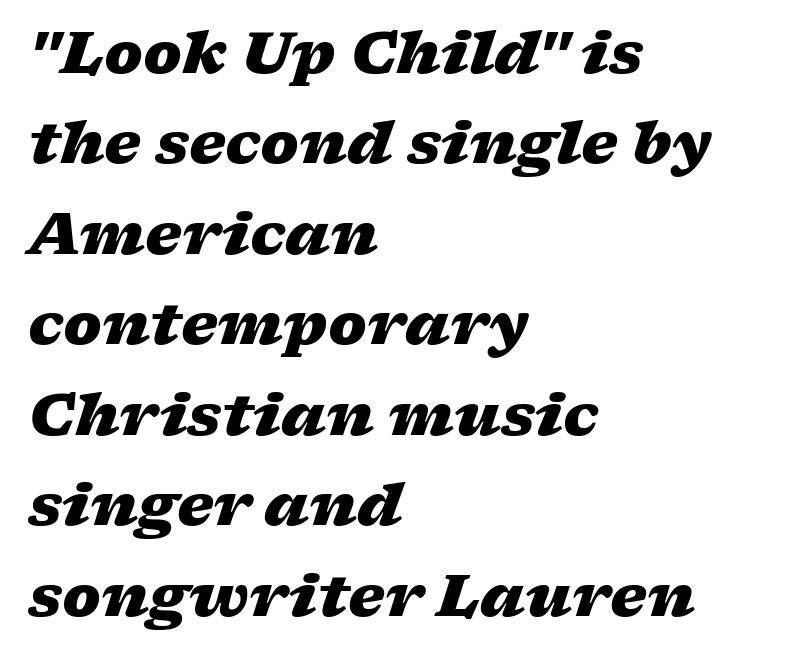
{"italic": "yes", "lean": "right", "slant_degrees": 17, "bold": "yes", "weight": "heavy", "width": "wide", "stroke_contrast": "low", "x_height": "medium", "monospaced": "no", "underline": "no", "align": "left", "line_spacing": "normal", "line_spacing_ratio": 1.56, "letter_spacing": "normal", "letter_spacing_em": 0.0, "glyph_px": 58}
